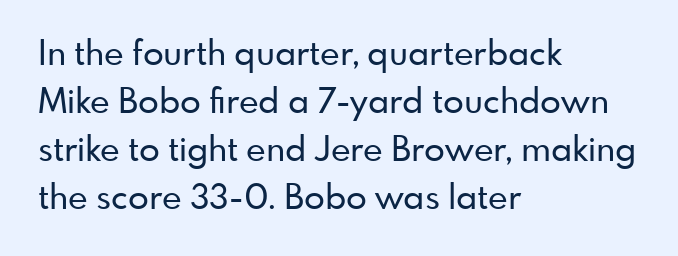
No extra tracking has been applied to these lines. A student would call this left alignment; a typographer would say flush left, rag right. The face used here is proportionally spaced, like ordinary book or web type. Descenders are the only things crossing below the line. Quick note: interline space is typical.
